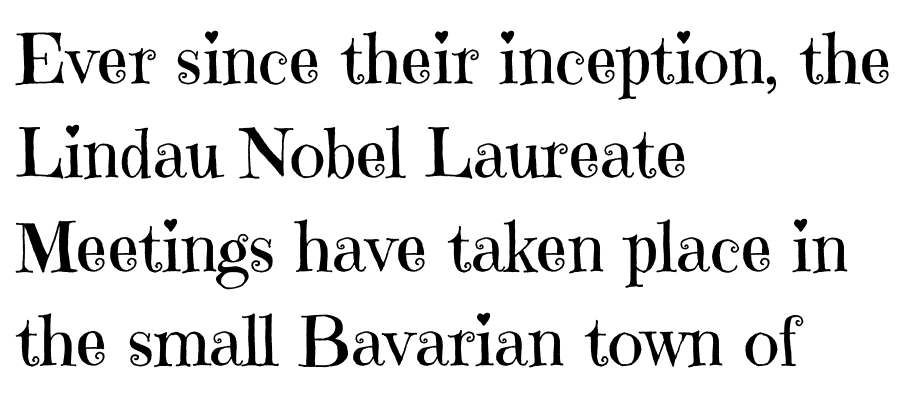
Unlike a clean sans, this face finishes its strokes with serifs. Compared with typical body copy, the letter spacing here is the same. Does the copy run flush right? No — it runs flush left. A typesetter would call this proportional, since set widths differ per character. Clear beneath every line of the passage. Stems here are at most as thick as an everyday book face.
